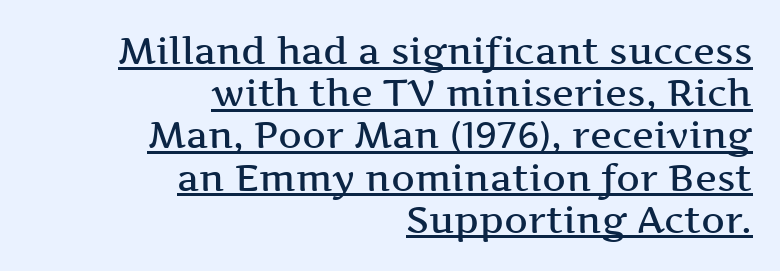
{"serif": "yes", "italic": "no", "bold": "semi", "weight": "semibold", "width": "wide", "stroke_contrast": "medium", "x_height": "medium", "monospaced": "no", "underline": "yes", "align": "right", "line_spacing": "tight", "line_spacing_ratio": 1.14, "letter_spacing": "normal", "letter_spacing_em": 0.0, "glyph_px": 37}
